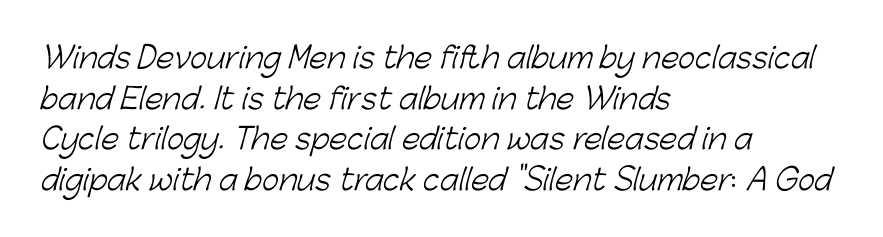
{"serif": "no", "bold": "no", "weight": "light", "width": "normal", "stroke_contrast": "low", "x_height": "medium", "monospaced": "no", "underline": "no", "align": "left", "line_spacing": "normal", "line_spacing_ratio": 1.4, "letter_spacing": "normal", "letter_spacing_em": 0.0, "glyph_px": 29}
